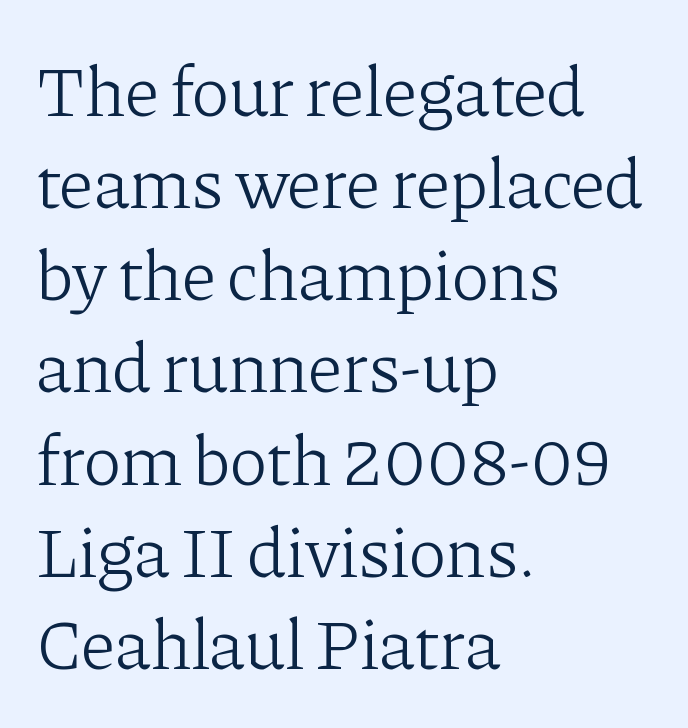
{"serif": "yes", "italic": "no", "bold": "no", "weight": "light", "width": "normal", "stroke_contrast": "low", "x_height": "medium", "monospaced": "no", "underline": "no", "align": "left", "line_spacing": "normal", "line_spacing_ratio": 1.28, "letter_spacing": "normal", "letter_spacing_em": 0.0, "glyph_px": 72}
